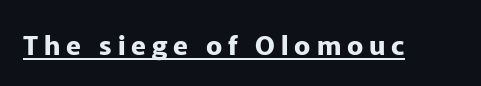
{"italic": "no", "bold": "yes", "underline": "yes", "letter_spacing": "wide", "letter_spacing_em": 0.22, "glyph_px": 27}
